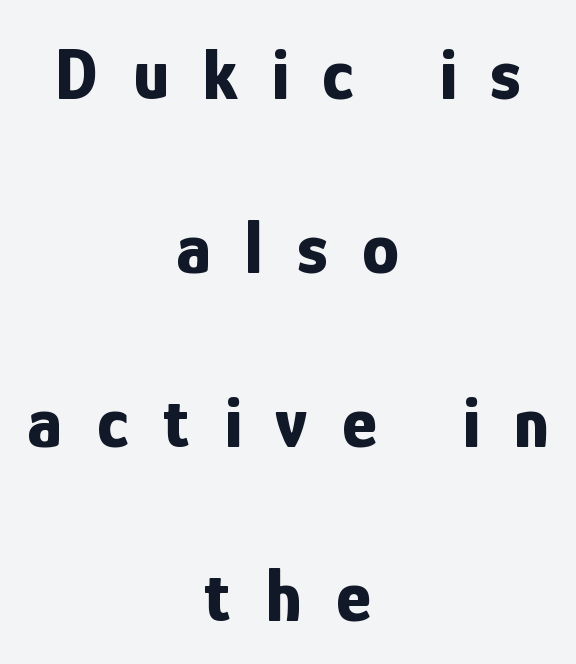
Q: Is the text bold? A: Yes.
Q: Is the text italic (slanted)? A: No, it is upright.
Q: Is the typeface a serif or a sans-serif typeface? A: Sans-serif.
Q: Is the text underlined? A: No.
Q: How is the paragraph aligned? A: Centered.
Q: Is the spacing between letters normal or unusually wide? A: Unusually wide.
Q: Is the spacing between lines tight, normal or loose? A: Loose.
Q: Width (condensed, normal, or wide)? A: Condensed.
Q: Stroke contrast? A: Low.
Q: x-height? A: Medium.
Q: Monospaced? A: No.
